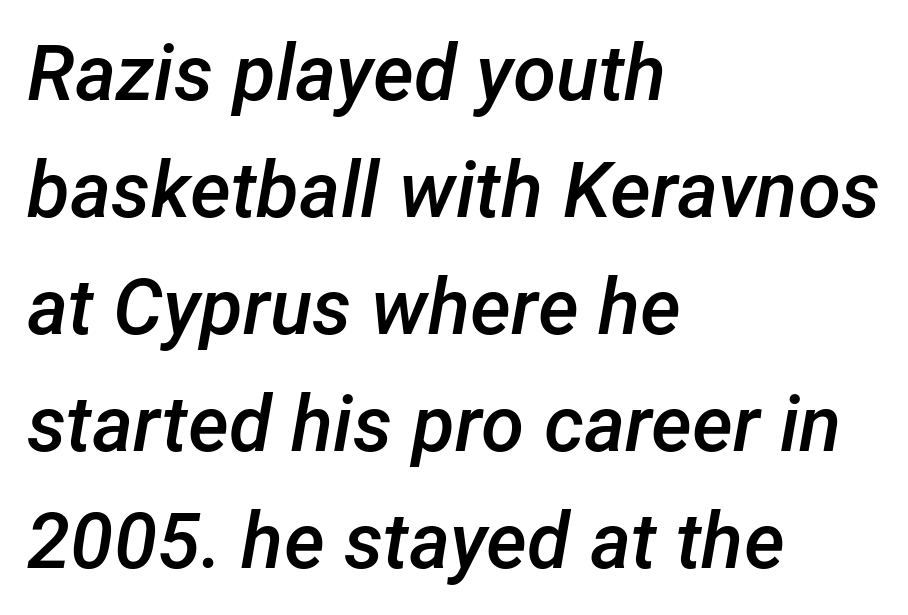
Q: Is the text bold? A: Semi-bold.
Q: Is the text italic (slanted)? A: Yes, it leans right by about 12 degrees.
Q: Is the text underlined? A: No.
Q: How is the paragraph aligned? A: Left-aligned.
Q: Is the spacing between letters normal or unusually wide? A: Normal.
Q: Is the spacing between lines tight, normal or loose? A: Normal.
Q: Width (condensed, normal, or wide)? A: Normal.
Q: Stroke contrast? A: Low.
Q: x-height? A: Medium.
Q: Monospaced? A: No.
